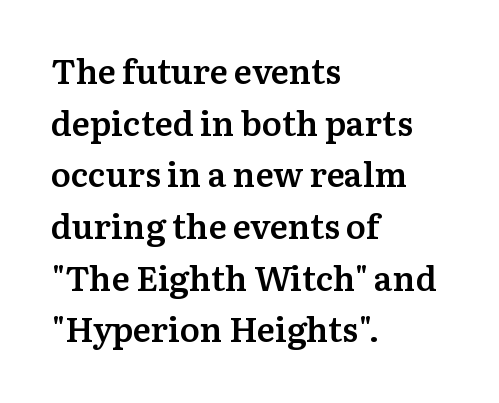
{"serif": "yes", "italic": "no", "bold": "semi", "weight": "semibold", "width": "normal", "stroke_contrast": "medium", "x_height": "medium", "monospaced": "no", "underline": "no", "align": "left", "line_spacing": "normal", "line_spacing_ratio": 1.52, "letter_spacing": "normal", "letter_spacing_em": 0.0, "glyph_px": 34}
